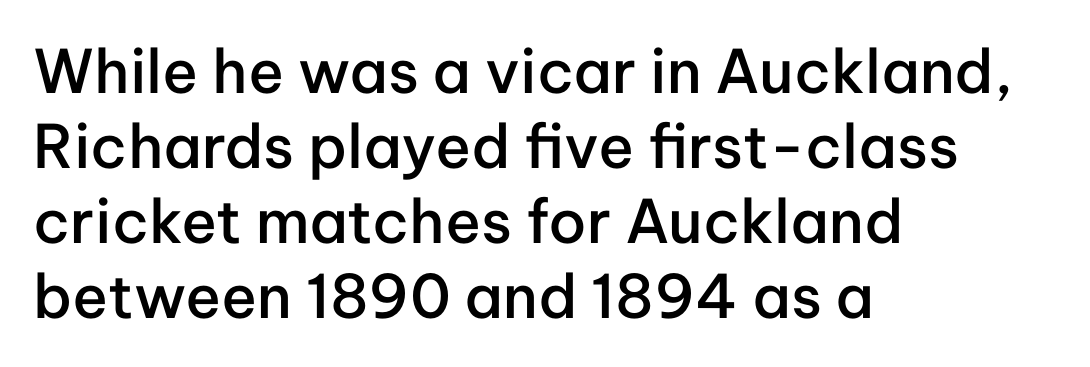
{"serif": "no", "italic": "no", "bold": "semi", "weight": "semibold", "width": "normal", "stroke_contrast": "low", "x_height": "medium", "monospaced": "no", "underline": "no", "align": "left", "line_spacing": "normal", "line_spacing_ratio": 1.25, "letter_spacing": "normal", "letter_spacing_em": 0.0, "glyph_px": 60}
